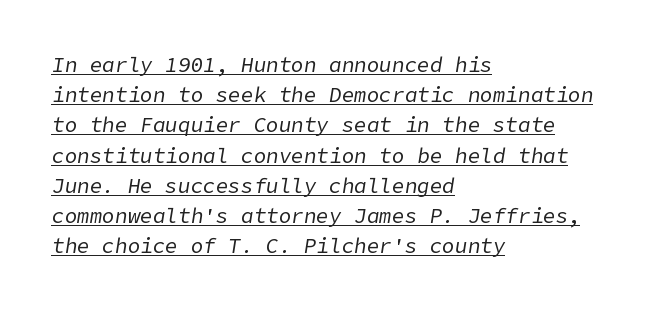
The image shows 21 px text type, italic (leaning right); set left-aligned, normal line spacing (1.44x), normal letter spacing, underlined.
